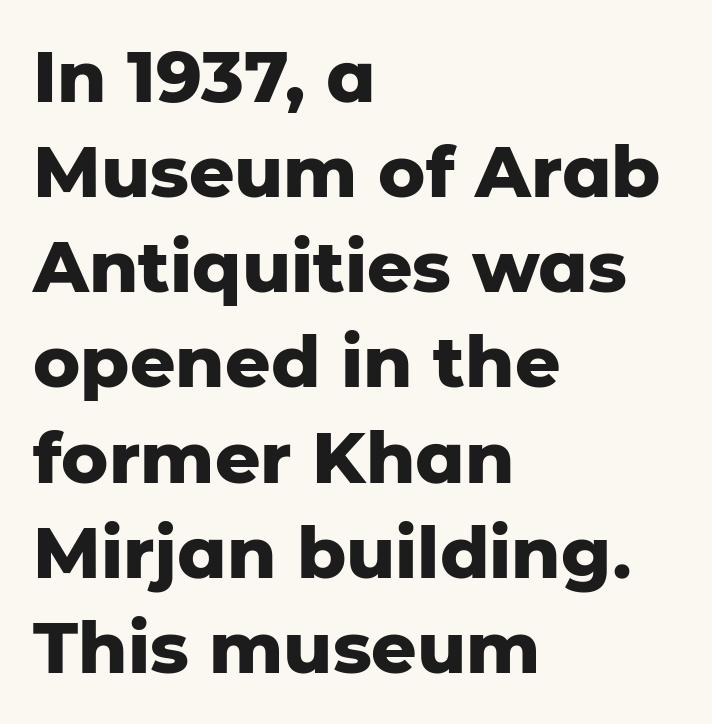
{"serif": "no", "italic": "no", "bold": "yes", "weight": "heavy", "width": "normal", "stroke_contrast": "low", "x_height": "medium", "monospaced": "no", "underline": "no", "align": "left", "line_spacing": "normal", "line_spacing_ratio": 1.34, "letter_spacing": "normal", "letter_spacing_em": 0.0, "glyph_px": 71}
